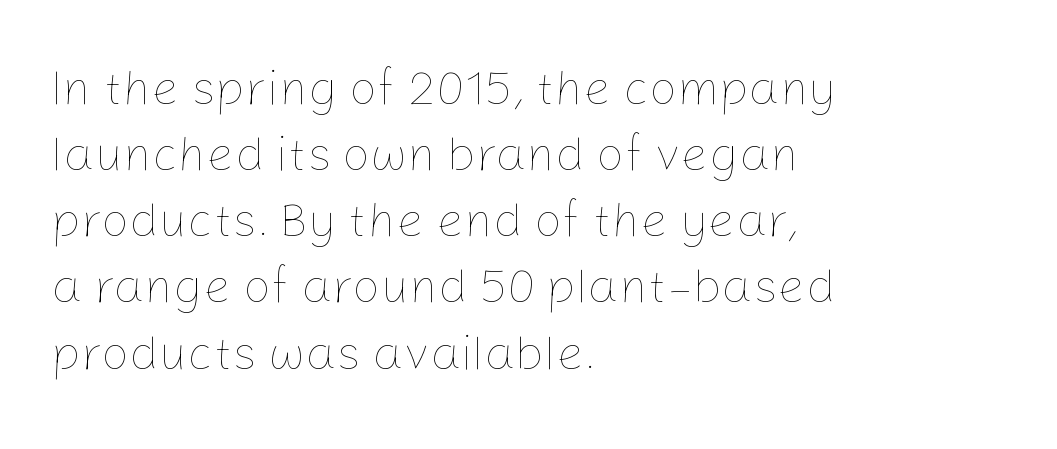
Q: Is the text bold? A: No.
Q: Is the text italic (slanted)? A: No, it is upright.
Q: Is the text underlined? A: No.
Q: How is the paragraph aligned? A: Left-aligned.
Q: Is the spacing between letters normal or unusually wide? A: Normal.
Q: Is the spacing between lines tight, normal or loose? A: Normal.
Q: Width (condensed, normal, or wide)? A: Normal.
Q: Stroke contrast? A: Low.
Q: x-height? A: Medium.
Q: Monospaced? A: No.
